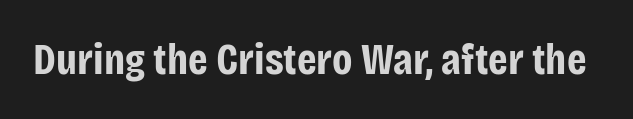
Spacing verdict: proportional, widths tailored to each character. Notice how the stems are strictly vertical — no italics here. On the weight axis this lands at bold, roughly 700. Between one letter and the next there's only the usual sliver of space.
